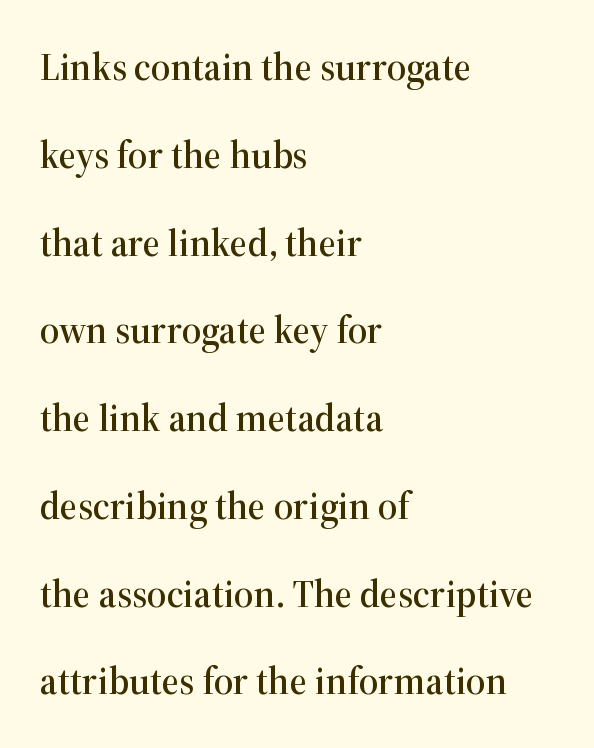
The face used here is proportionally spaced, like ordinary book or web type. Rule under the text: the space is simply empty. Visually the block forms a straight wall on the left and a jagged coastline on the right. Is the letter spacing exaggerated? No — it looks like the ordinary default. These lines were composed using upright roman letters. Little horizontal feet cap the strokes, marking this as serif type.
